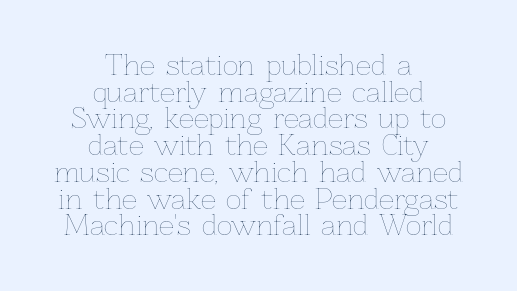
{"italic": "no", "bold": "no", "underline": "no", "align": "center", "line_spacing": "tight", "line_spacing_ratio": 0.99, "letter_spacing": "normal", "letter_spacing_em": 0.0, "glyph_px": 27}
